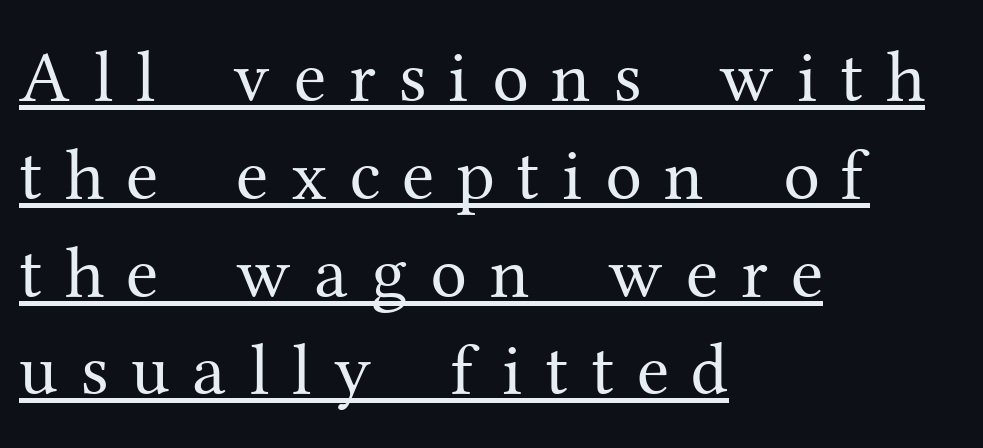
{"serif": "yes", "italic": "no", "bold": "no", "weight": "regular", "width": "normal", "stroke_contrast": "medium", "x_height": "medium", "monospaced": "no", "underline": "yes", "align": "left", "line_spacing": "normal", "line_spacing_ratio": 1.34, "letter_spacing": "wide", "letter_spacing_em": 0.31, "glyph_px": 73}
